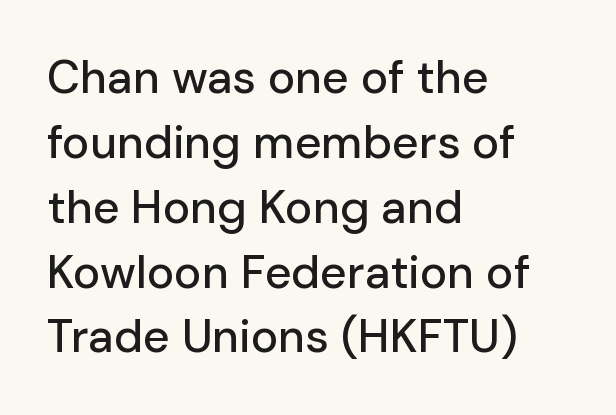
Q: Is the text italic (slanted)? A: No, it is upright.
Q: Is the typeface a serif or a sans-serif typeface? A: Sans-serif.
Q: Is the text underlined? A: No.
Q: How is the paragraph aligned? A: Left-aligned.
Q: Is the spacing between letters normal or unusually wide? A: Normal.
Q: Is the spacing between lines tight, normal or loose? A: Normal.
Q: Width (condensed, normal, or wide)? A: Normal.
Q: Stroke contrast? A: Low.
Q: x-height? A: Medium.
Q: Monospaced? A: No.
